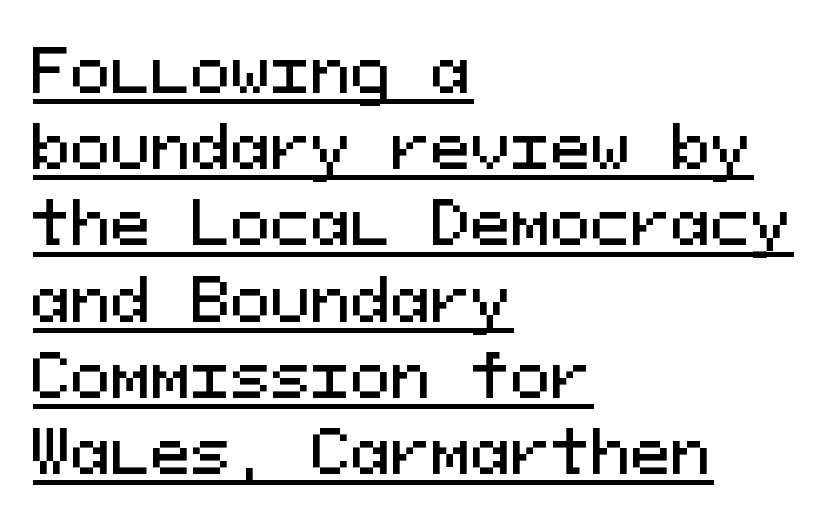
The image shows 60 px sans-serif type, upright, monospaced; set left-aligned, normal line spacing (1.27x), normal letter spacing, underlined; medium stroke contrast and a medium x-height.
